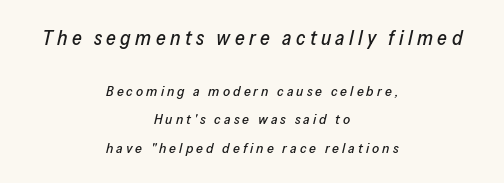
The image shows 20 px text type, italic (leaning right); set centered, loose line spacing (2.04x), unusually wide letter spacing (+0.22 em), not underlined; the first (top) block is 1.43x larger.
